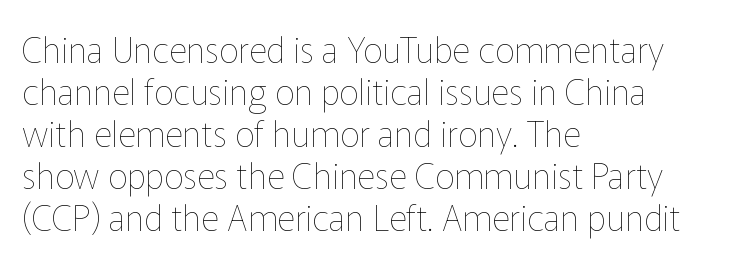
{"italic": "no", "bold": "no", "weight": "thin", "width": "normal", "stroke_contrast": "low", "x_height": "medium", "monospaced": "no", "underline": "no", "align": "left", "line_spacing_ratio": 1.2, "letter_spacing": "normal", "letter_spacing_em": 0.0, "glyph_px": 35}
